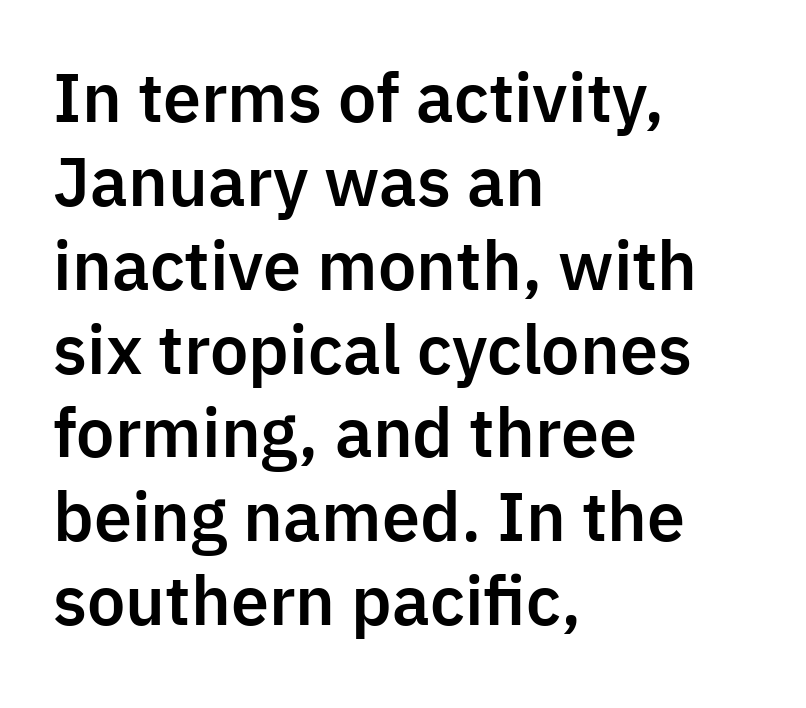
The image shows 65 px sans-serif type, upright; set left-aligned, normal line spacing (1.29x), normal letter spacing, not underlined; low stroke contrast and a medium x-height.
